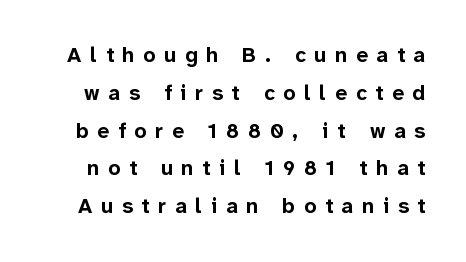
Tracking value appears strongly positive — letters spread wide. In terms of posture, this sample is upright. These lines carry a lot of weight — the face is fully bold. The words here are not underlined.
